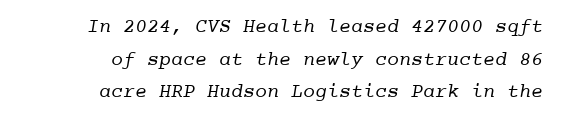
Q: Is the text bold? A: No.
Q: Is the text underlined? A: No.
Q: How is the paragraph aligned? A: Right-aligned.
Q: Is the spacing between letters normal or unusually wide? A: Normal.
Q: Is the spacing between lines tight, normal or loose? A: Normal.
